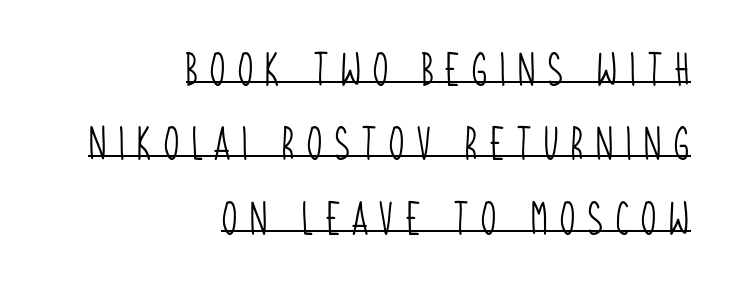
Q: Is the text bold? A: No.
Q: Is the typeface a serif or a sans-serif typeface? A: Sans-serif.
Q: Is the text underlined? A: Yes.
Q: How is the paragraph aligned? A: Right-aligned.
Q: Is the spacing between letters normal or unusually wide? A: Unusually wide.
Q: Is the spacing between lines tight, normal or loose? A: Loose.
Q: Width (condensed, normal, or wide)? A: Condensed.
Q: Stroke contrast? A: Low.
Q: x-height? A: Large.
Q: Monospaced? A: No.
